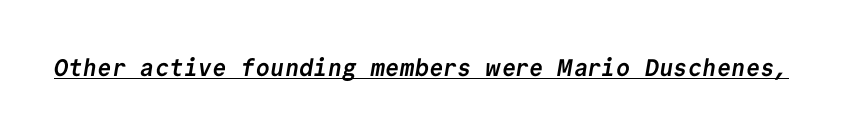
{"bold": "yes", "underline": "yes", "letter_spacing": "normal", "letter_spacing_em": 0.0, "glyph_px": 24}
